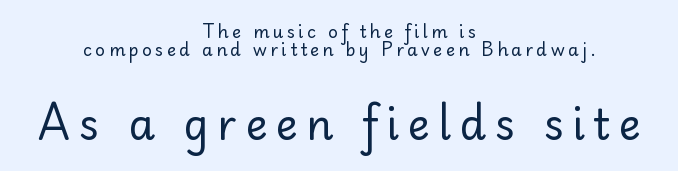
Q: Is the text bold? A: No.
Q: Is the text italic (slanted)? A: No, it is upright.
Q: Is the typeface a serif or a sans-serif typeface? A: Sans-serif.
Q: Is the text underlined? A: No.
Q: How is the paragraph aligned? A: Centered.
Q: Is the spacing between letters normal or unusually wide? A: Unusually wide.
Q: Is the spacing between lines tight, normal or loose? A: Tight.
Q: Which block of text is set in a larger size, the first (top) or the second (bottom)? A: The second (bottom) one.
Q: Width (condensed, normal, or wide)? A: Normal.
Q: Stroke contrast? A: Low.
Q: x-height? A: Small.
Q: Monospaced? A: No.
